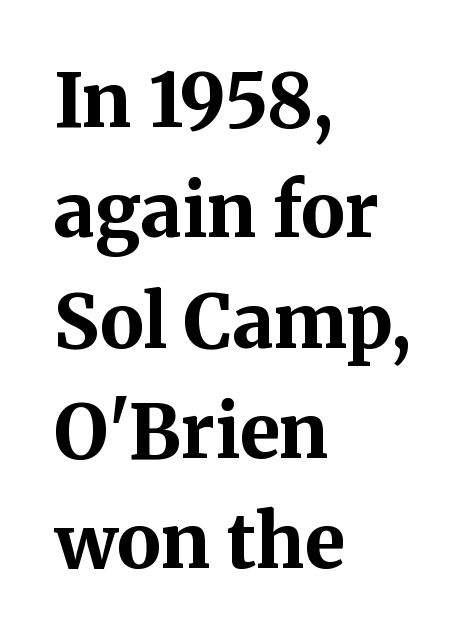
Q: Is the text bold? A: Yes.
Q: Is the text italic (slanted)? A: No, it is upright.
Q: Is the typeface a serif or a sans-serif typeface? A: Serif.
Q: Is the text underlined? A: No.
Q: How is the paragraph aligned? A: Left-aligned.
Q: Is the spacing between letters normal or unusually wide? A: Normal.
Q: Is the spacing between lines tight, normal or loose? A: Normal.
Q: Width (condensed, normal, or wide)? A: Normal.
Q: Stroke contrast? A: Medium.
Q: x-height? A: Medium.
Q: Monospaced? A: No.
